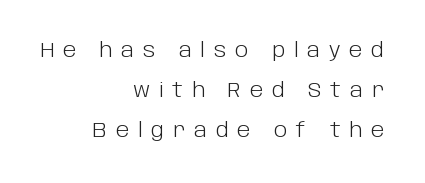
Bare-footed words on every line. The typesetter chose a ragged-left arrangement here. What's the leading like? Stretched, with rows far apart. These lines have a slow, spaced-out rhythm from letter to letter. Bold? No — there's no thickening of the strokes.
